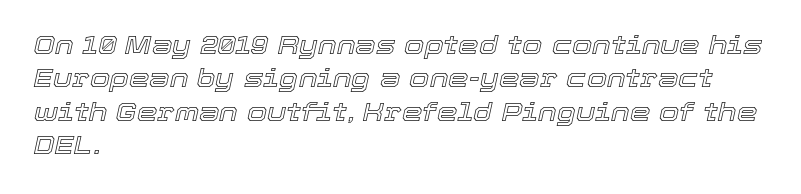
The image shows 26 px text type, italic (leaning right); set left-aligned, normal line spacing (1.28x), normal letter spacing, not underlined.
